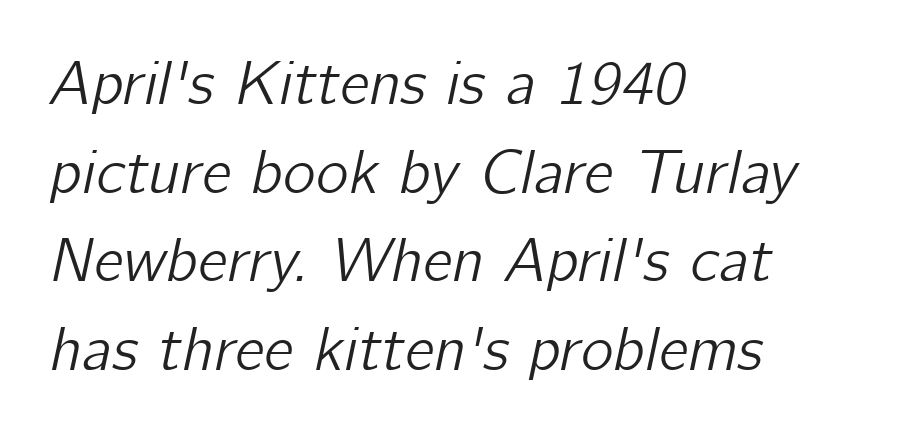
{"italic": "yes", "lean": "right", "slant_degrees": 12, "width": "normal", "stroke_contrast": "low", "x_height": "medium", "monospaced": "no", "underline": "no", "align": "left", "line_spacing": "normal", "line_spacing_ratio": 1.43, "letter_spacing": "normal", "letter_spacing_em": 0.0, "glyph_px": 62}
